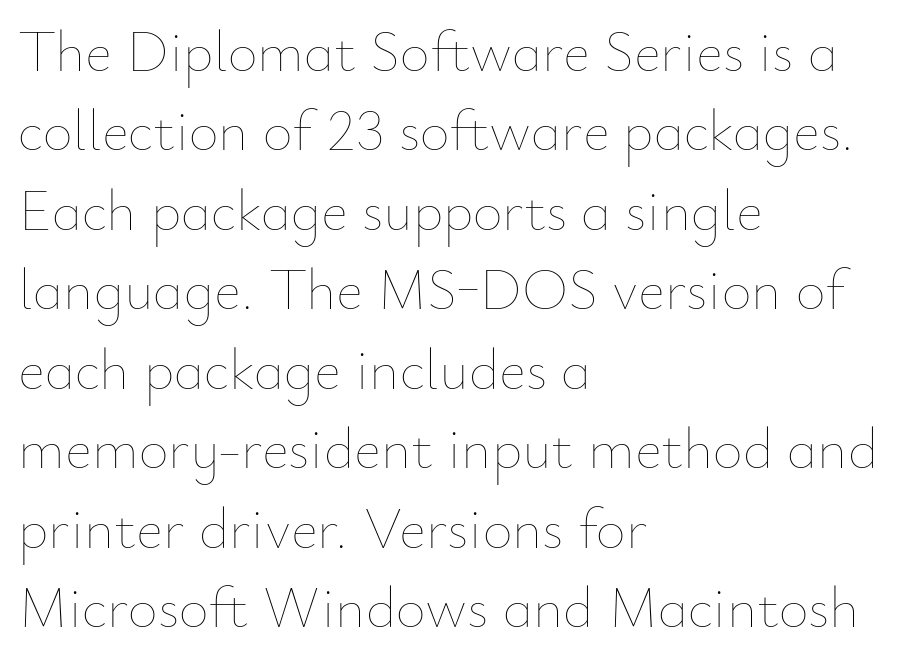
{"italic": "no", "bold": "no", "weight": "thin", "width": "normal", "stroke_contrast": "low", "x_height": "small", "monospaced": "no", "underline": "no", "align": "left", "line_spacing": "normal", "line_spacing_ratio": 1.37, "letter_spacing": "normal", "letter_spacing_em": 0.0, "glyph_px": 58}
